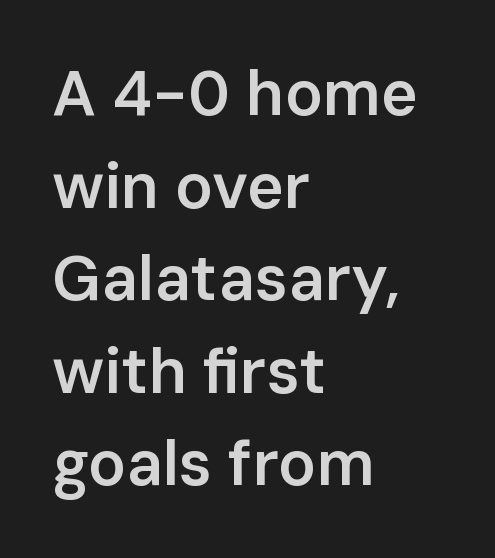
The image shows 63 px semibold sans-serif type, upright; set left-aligned, normal line spacing (1.47x), normal letter spacing, not underlined; low stroke contrast and a medium x-height.
